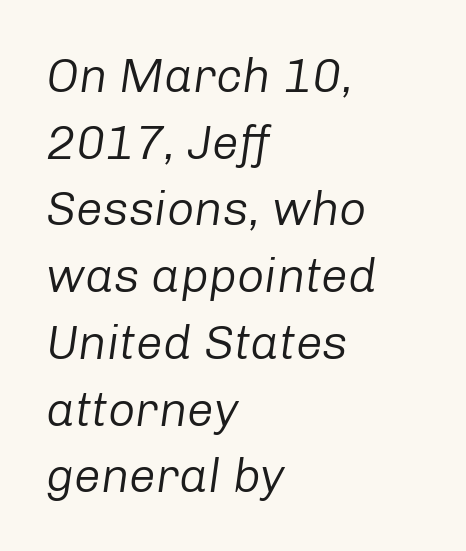
{"italic": "yes", "lean": "right", "slant_degrees": 8, "bold": "no", "weight": "regular", "width": "normal", "stroke_contrast": "low", "x_height": "medium", "monospaced": "no", "underline": "no", "align": "left", "line_spacing": "normal", "line_spacing_ratio": 1.39, "letter_spacing": "normal", "letter_spacing_em": 0.0, "glyph_px": 48}
